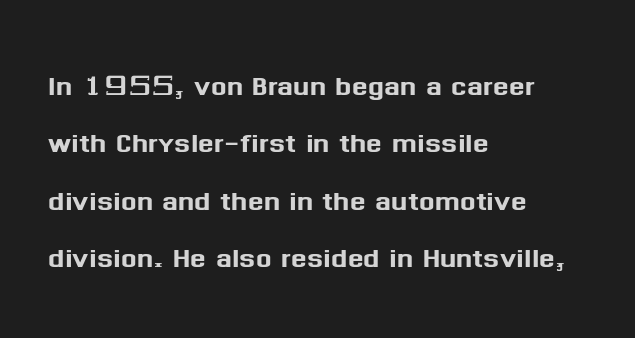
Q: Is the text italic (slanted)? A: No, it is upright.
Q: Is the typeface a serif or a sans-serif typeface? A: Sans-serif.
Q: Is the text underlined? A: No.
Q: How is the paragraph aligned? A: Left-aligned.
Q: Is the spacing between letters normal or unusually wide? A: Normal.
Q: Is the spacing between lines tight, normal or loose? A: Normal.
Q: Width (condensed, normal, or wide)? A: Normal.
Q: Stroke contrast? A: Medium.
Q: x-height? A: Medium.
Q: Monospaced? A: No.
